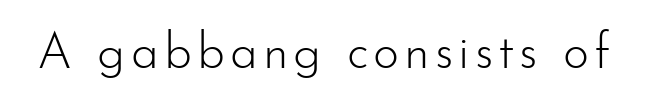
Q: Is the text bold? A: No.
Q: Is the text italic (slanted)? A: No, it is upright.
Q: Is the typeface a serif or a sans-serif typeface? A: Sans-serif.
Q: Is the text underlined? A: No.
Q: Width (condensed, normal, or wide)? A: Normal.
Q: Stroke contrast? A: Low.
Q: x-height? A: Small.
Q: Monospaced? A: No.
